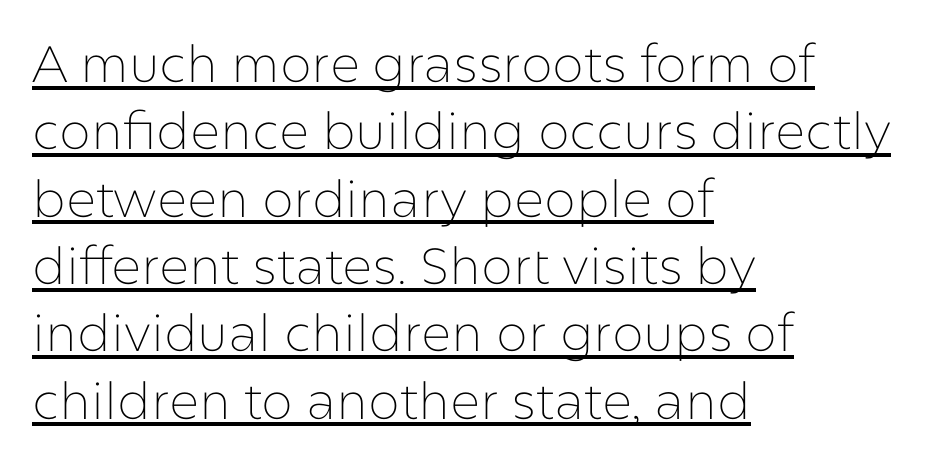
The rendering uses the underline text-decoration. This sample uses an upright cut, with every glyph sitting square on the baseline. Horizontal bands of white between lines are of average thickness. Teacher's note: observe the even left margin — that is flush-left alignment. What stands out about the letter spacing? Nothing — it is the standard amount.
